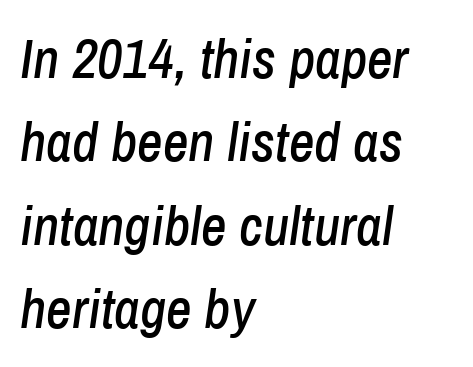
{"italic": "yes", "lean": "right", "slant_degrees": 8, "width": "condensed", "stroke_contrast": "low", "x_height": "medium", "monospaced": "no", "underline": "no", "align": "left", "line_spacing": "normal", "line_spacing_ratio": 1.49, "letter_spacing": "normal", "letter_spacing_em": 0.0, "glyph_px": 56}
